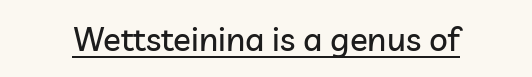
The image shows 33 px sans-serif type, upright; set normal letter spacing, underlined; low stroke contrast and a medium x-height.
